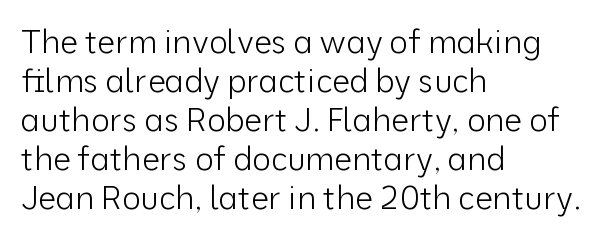
Descenders are the only things crossing below the line. Honestly, the letter spacing is just normal — you wouldn't notice it. The axis of the letterforms is exactly vertical. A light-to-regular cut is what we see here. Proportional: the letters do not fall into vertical columns.
